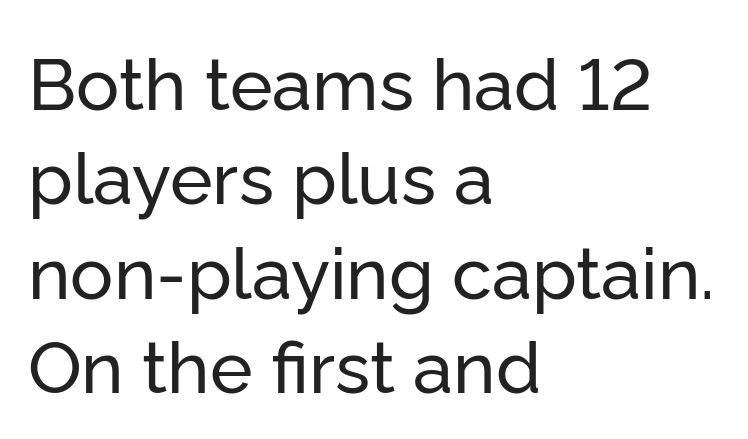
{"serif": "no", "italic": "no", "width": "normal", "stroke_contrast": "low", "x_height": "medium", "monospaced": "no", "underline": "no", "align": "left", "line_spacing": "normal", "line_spacing_ratio": 1.31, "letter_spacing": "normal", "letter_spacing_em": 0.0, "glyph_px": 72}
